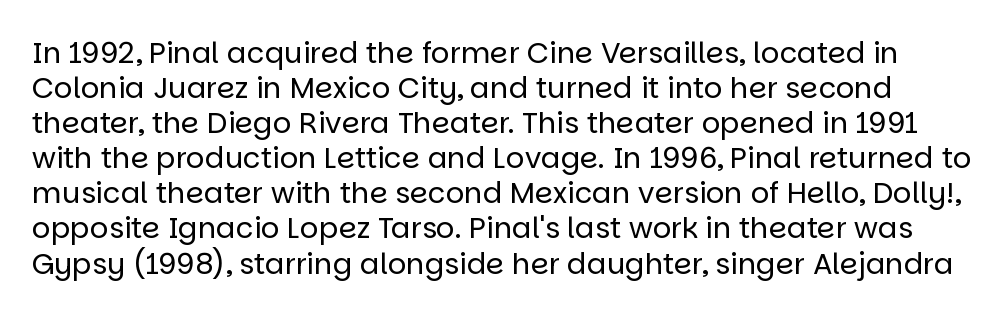
Q: Is the text bold? A: No.
Q: Is the text italic (slanted)? A: No, it is upright.
Q: Is the typeface a serif or a sans-serif typeface? A: Sans-serif.
Q: Is the text underlined? A: No.
Q: Is the spacing between letters normal or unusually wide? A: Normal.
Q: Width (condensed, normal, or wide)? A: Normal.
Q: Stroke contrast? A: Low.
Q: x-height? A: Large.
Q: Monospaced? A: No.
